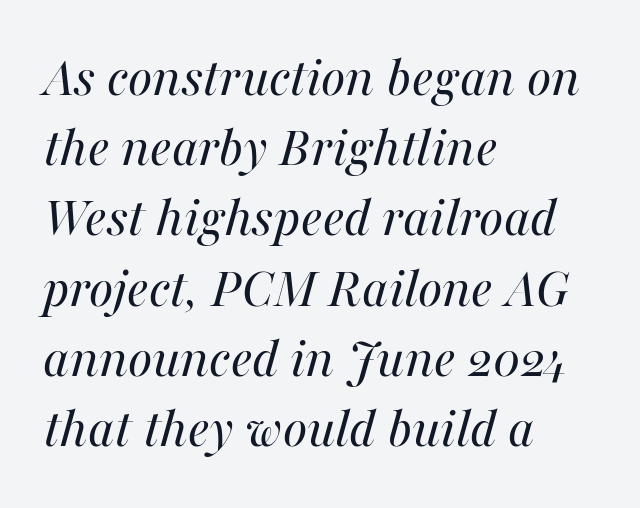
{"italic": "yes", "lean": "right", "slant_degrees": 16, "bold": "no", "weight": "regular", "width": "normal", "stroke_contrast": "medium", "x_height": "medium", "monospaced": "no", "underline": "no", "align": "left", "line_spacing_ratio": 1.21, "letter_spacing": "normal", "letter_spacing_em": 0.0, "glyph_px": 58}
